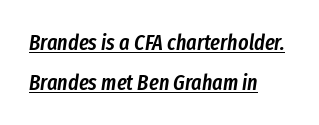
{"italic": "yes", "lean": "right", "slant_degrees": 8, "bold": "semi", "underline": "yes", "align": "left", "line_spacing_ratio": 1.8, "letter_spacing": "normal", "letter_spacing_em": 0.0, "glyph_px": 22}
